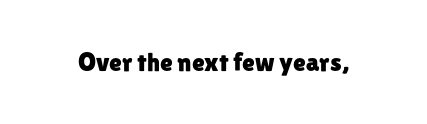
Is there any slant? The stems are plumb. Descenders are the only things crossing below the line. The line texture is even and compact thanks to regular tracking.
